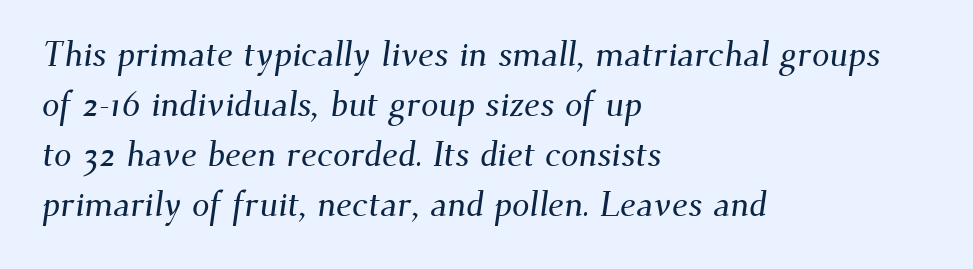
The image shows 35 px serif type; set left-aligned, normal line spacing (1.43x), normal letter spacing, not underlined; medium stroke contrast and a small x-height.
